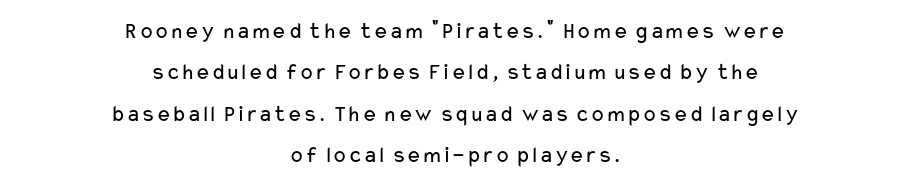
Q: Is the text bold? A: No.
Q: Is the text italic (slanted)? A: No, it is upright.
Q: Is the text underlined? A: No.
Q: How is the paragraph aligned? A: Centered.
Q: Is the spacing between letters normal or unusually wide? A: Normal.
